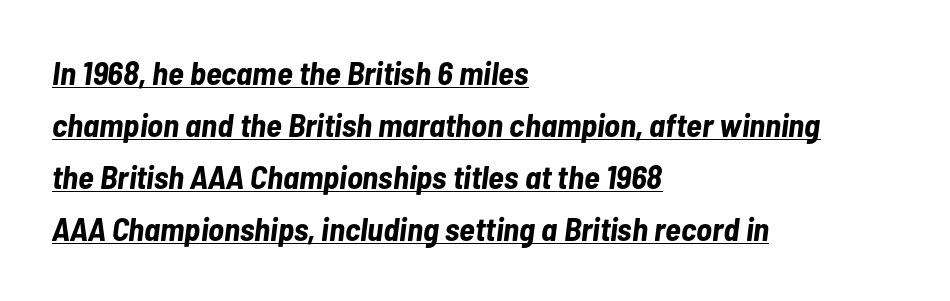
Q: Is the text bold? A: Yes.
Q: Is the text italic (slanted)? A: Yes, it leans right by about 7 degrees.
Q: Is the text underlined? A: Yes.
Q: How is the paragraph aligned? A: Left-aligned.
Q: Is the spacing between letters normal or unusually wide? A: Normal.
Q: Is the spacing between lines tight, normal or loose? A: Normal.
Q: Width (condensed, normal, or wide)? A: Condensed.
Q: Stroke contrast? A: Low.
Q: x-height? A: Medium.
Q: Monospaced? A: No.
